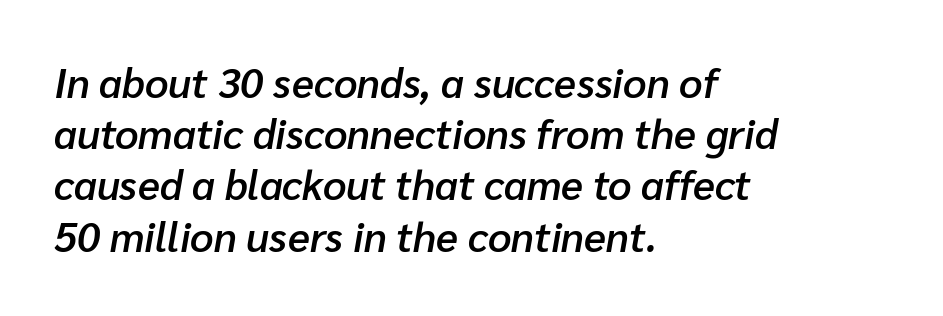
The image shows 41 px semibold type, italic (leaning right); set left-aligned, normal line spacing (1.25x), normal letter spacing, not underlined; low stroke contrast and a medium x-height.
